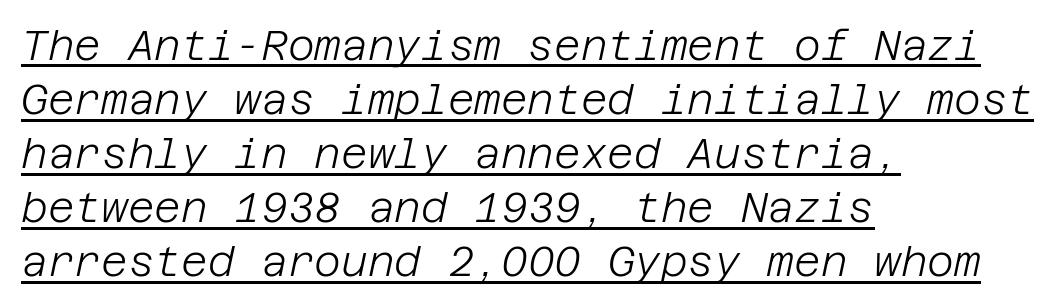
Glyph-to-glyph distance matches everyday printed text. In designer terms, the underline attribute is active on this setting. How would I describe the line gaps? Plain and ordinary. Each stroke keeps to a modest, everyday thickness or less. Would a proofreader flag this as italicized? Yes.
